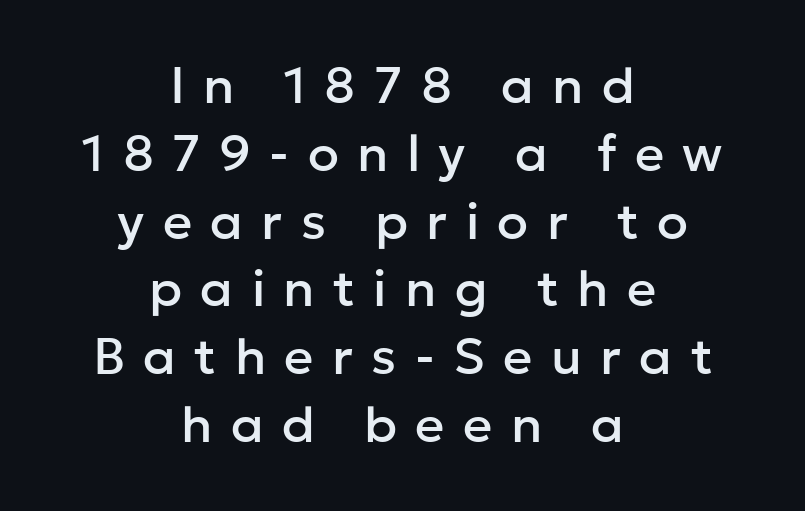
The image shows 51 px sans-serif type, upright; set centered, normal line spacing (1.33x), unusually wide letter spacing (+0.36 em), not underlined; low stroke contrast and a medium x-height.
